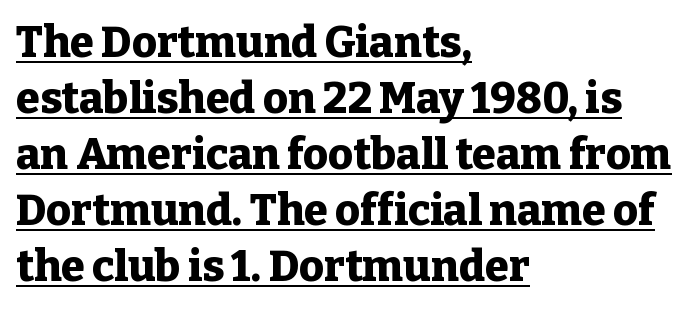
In terms of weight, the rendering is a true, heavy bold. Honestly, the letter spacing is just normal — you wouldn't notice it. The rendering anchors every line to the left-hand side. Summary of vertical rhythm: regular, with standard interline spacing. The axis of the letterforms is exactly vertical.
